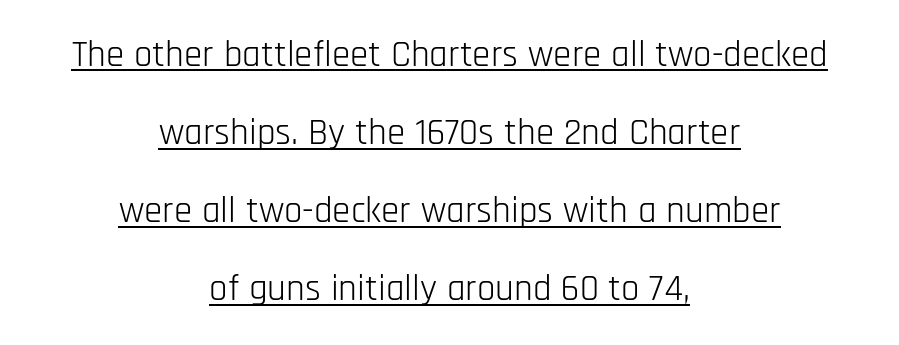
Is this a fixed-width face? No — the glyphs have proportional, varying widths. These lines are centered, leaving both edges ragged. The glyphs are accompanied by a horizontal stroke just below them. The font's upright variant was chosen for this text.
